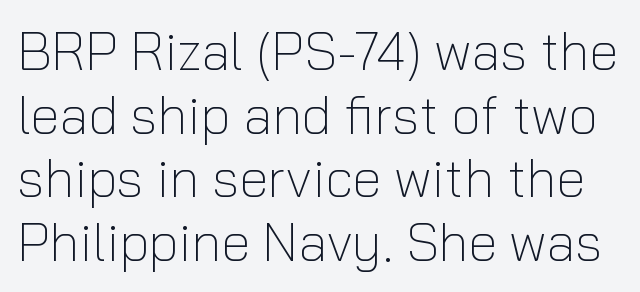
Q: Is the text bold? A: No.
Q: Is the text italic (slanted)? A: No, it is upright.
Q: Is the typeface a serif or a sans-serif typeface? A: Sans-serif.
Q: Is the text underlined? A: No.
Q: Is the spacing between letters normal or unusually wide? A: Normal.
Q: Width (condensed, normal, or wide)? A: Normal.
Q: Stroke contrast? A: Low.
Q: x-height? A: Medium.
Q: Monospaced? A: No.
